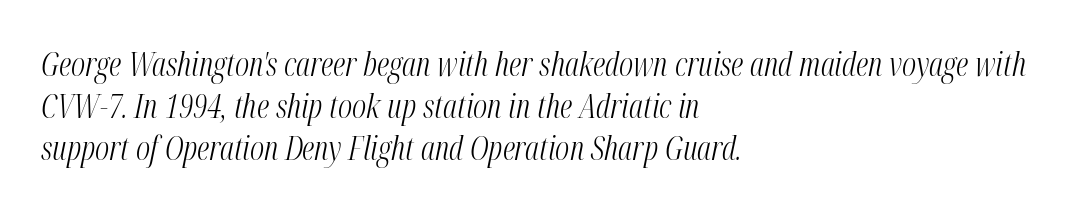
Q: Is the text bold? A: No.
Q: Is the text italic (slanted)? A: Yes, it leans right by about 12 degrees.
Q: Is the text underlined? A: No.
Q: How is the paragraph aligned? A: Left-aligned.
Q: Is the spacing between letters normal or unusually wide? A: Normal.
Q: Is the spacing between lines tight, normal or loose? A: Normal.
Q: Width (condensed, normal, or wide)? A: Condensed.
Q: Stroke contrast? A: Medium.
Q: x-height? A: Medium.
Q: Monospaced? A: No.
